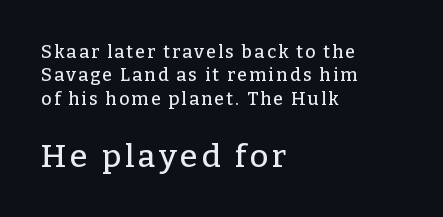
The image shows 32 px serif type, upright; set left-aligned, normal line spacing (1.3x), not underlined; the second (bottom) block is 1.78x larger; low stroke contrast and a medium x-height.
